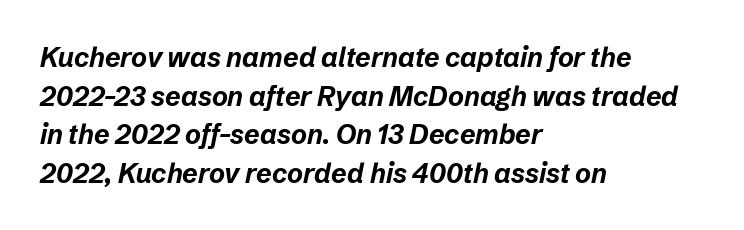
The image shows 27 px bold type, italic (leaning right); set left-aligned, normal line spacing (1.43x), normal letter spacing, not underlined.
